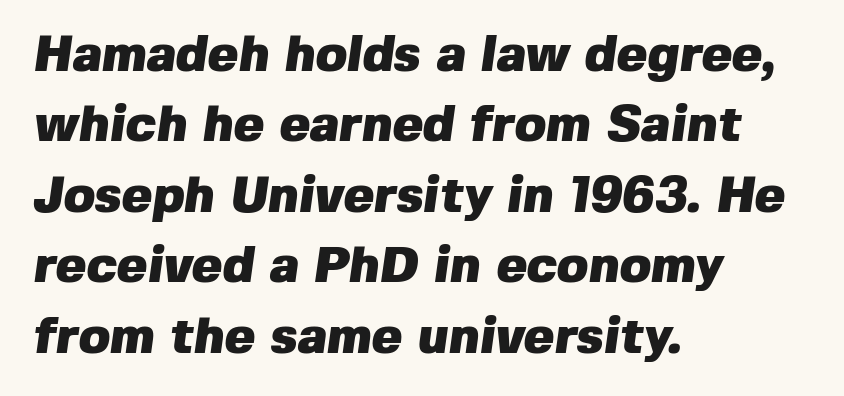
The image shows 51 px heavy sans-serif type; set left-aligned, normal line spacing (1.38x), normal letter spacing, not underlined; low stroke contrast and a medium x-height.
